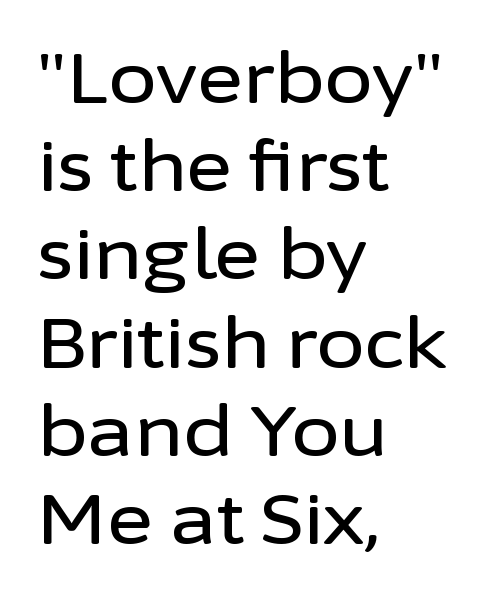
Q: Is the text italic (slanted)? A: No, it is upright.
Q: Is the typeface a serif or a sans-serif typeface? A: Sans-serif.
Q: Is the text underlined? A: No.
Q: How is the paragraph aligned? A: Left-aligned.
Q: Is the spacing between letters normal or unusually wide? A: Normal.
Q: Is the spacing between lines tight, normal or loose? A: Normal.
Q: Width (condensed, normal, or wide)? A: Normal.
Q: Stroke contrast? A: Low.
Q: x-height? A: Medium.
Q: Monospaced? A: No.
